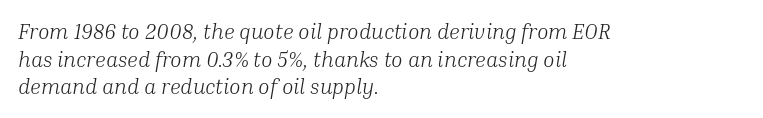
{"italic": "yes", "lean": "right", "slant_degrees": 10, "bold": "no", "underline": "no", "align": "left", "line_spacing": "normal", "line_spacing_ratio": 1.32, "letter_spacing": "normal", "letter_spacing_em": 0.0, "glyph_px": 21}
